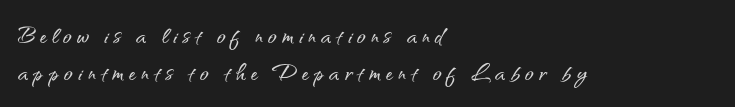
Q: Is the text italic (slanted)? A: Yes.
Q: Is the typeface a serif or a sans-serif typeface? A: Sans-serif.
Q: Is the text underlined? A: No.
Q: How is the paragraph aligned? A: Left-aligned.
Q: Is the spacing between lines tight, normal or loose? A: Normal.
Q: Width (condensed, normal, or wide)? A: Normal.
Q: Stroke contrast? A: Medium.
Q: x-height? A: Small.
Q: Monospaced? A: No.
